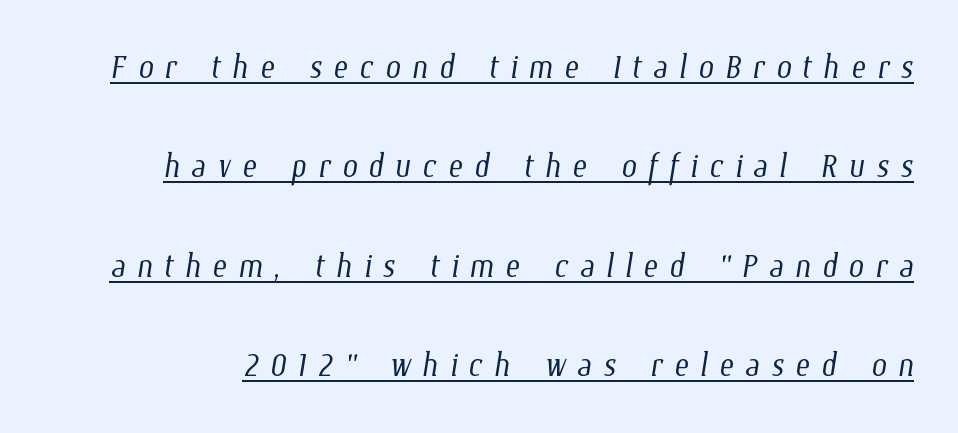
The image shows 44 px light, condensed type; set loose line spacing (2.26x), unusually wide letter spacing (+0.25 em), underlined; low stroke contrast and a medium x-height.
